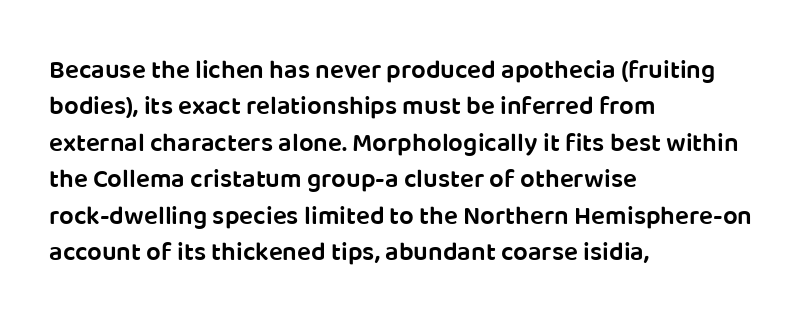
Q: Is the text bold? A: Semi-bold.
Q: Is the text italic (slanted)? A: No, it is upright.
Q: Is the text underlined? A: No.
Q: How is the paragraph aligned? A: Left-aligned.
Q: Is the spacing between letters normal or unusually wide? A: Normal.
Q: Is the spacing between lines tight, normal or loose? A: Normal.
